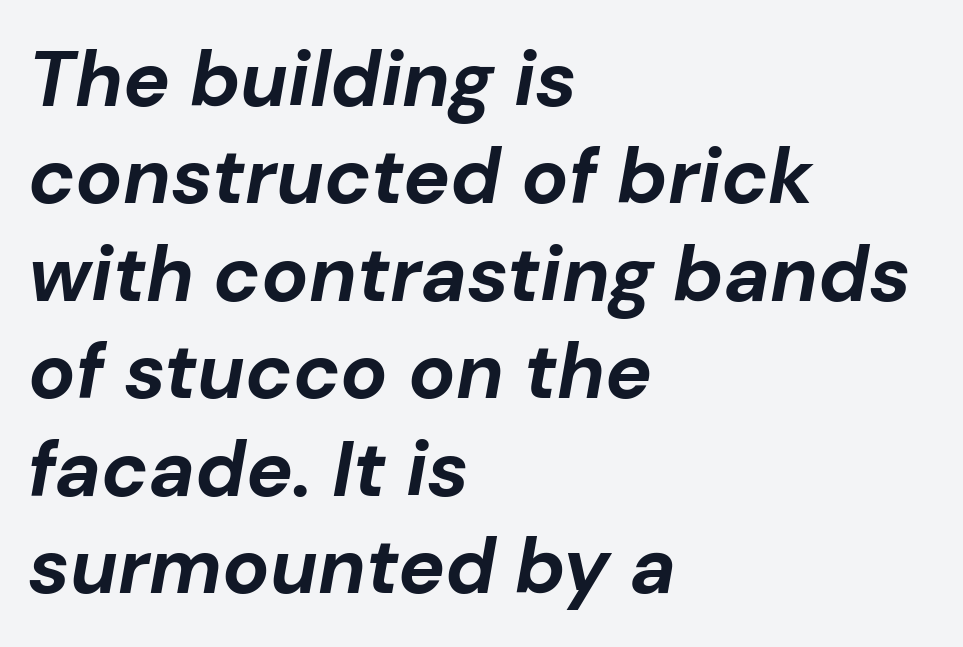
{"italic": "yes", "lean": "right", "slant_degrees": 10, "bold": "yes", "weight": "bold", "width": "normal", "stroke_contrast": "low", "x_height": "medium", "monospaced": "no", "underline": "no", "align": "left", "line_spacing": "normal", "line_spacing_ratio": 1.25, "letter_spacing": "normal", "letter_spacing_em": 0.0, "glyph_px": 78}
